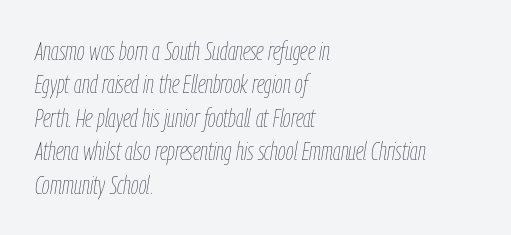
The image shows 25 px text type, italic (leaning right); set left-aligned, normal line spacing (1.34x), normal letter spacing, not underlined.
